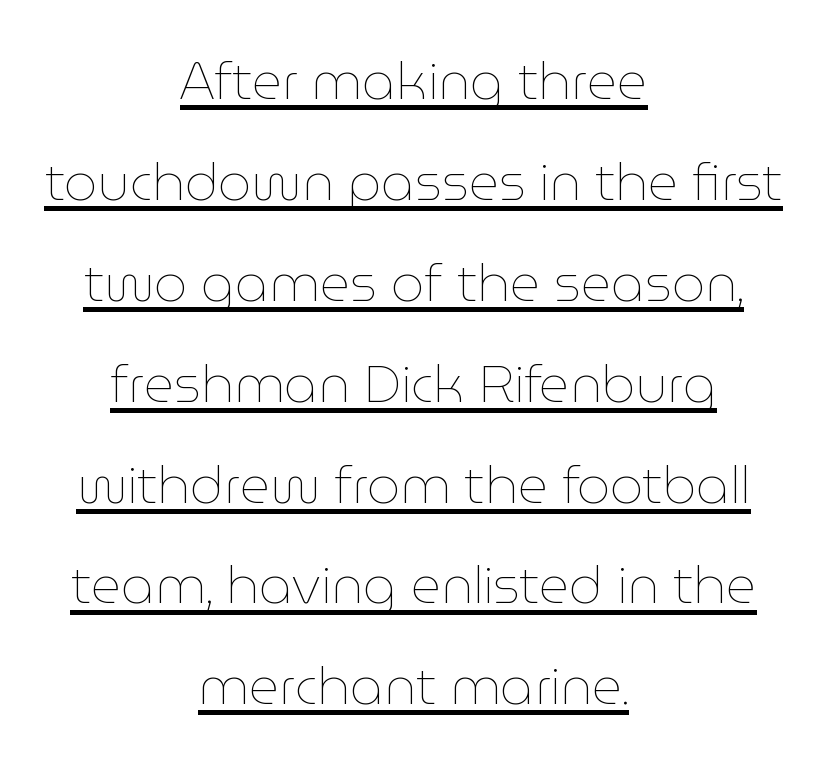
The image shows 52 px thin type, upright; set centered, loose line spacing (1.94x), normal letter spacing, underlined; low stroke contrast and a medium x-height.
